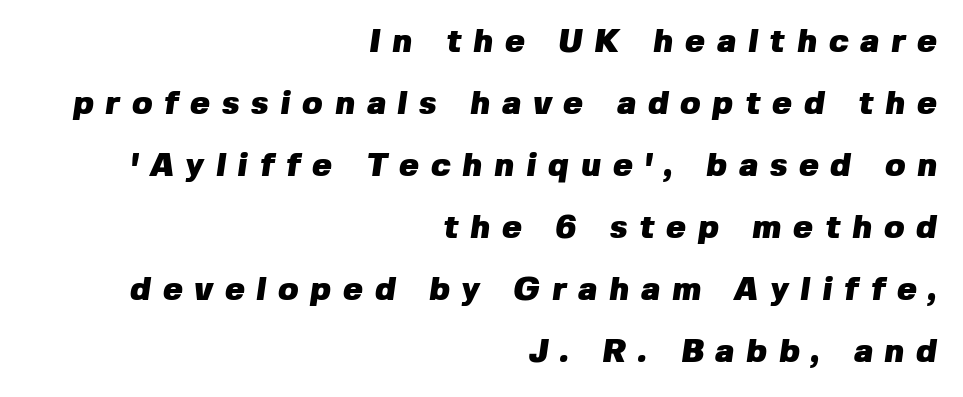
The image shows 33 px heavy sans-serif type; set right-aligned, line spacing 1.88x, unusually wide letter spacing (+0.36 em), not underlined; low stroke contrast and a medium x-height.
